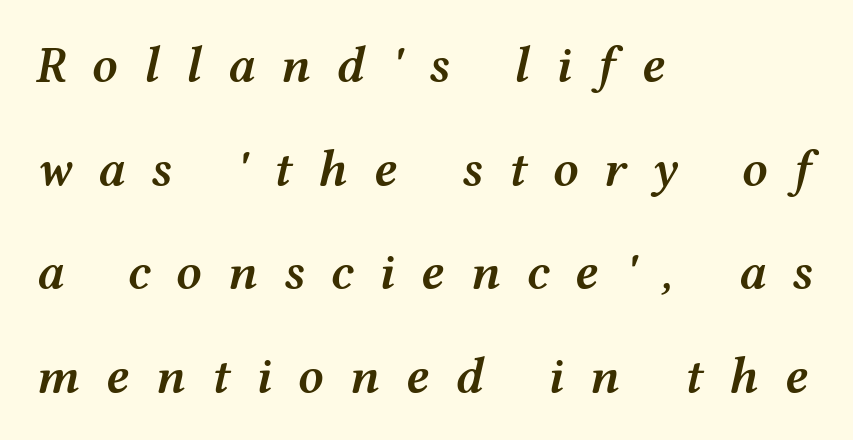
Q: Is the text bold? A: Semi-bold.
Q: Is the text italic (slanted)? A: Yes, it leans right by about 12 degrees.
Q: Is the text underlined? A: No.
Q: How is the paragraph aligned? A: Left-aligned.
Q: Is the spacing between letters normal or unusually wide? A: Unusually wide.
Q: Is the spacing between lines tight, normal or loose? A: Loose.
Q: Width (condensed, normal, or wide)? A: Wide.
Q: Stroke contrast? A: Medium.
Q: x-height? A: Medium.
Q: Monospaced? A: No.
